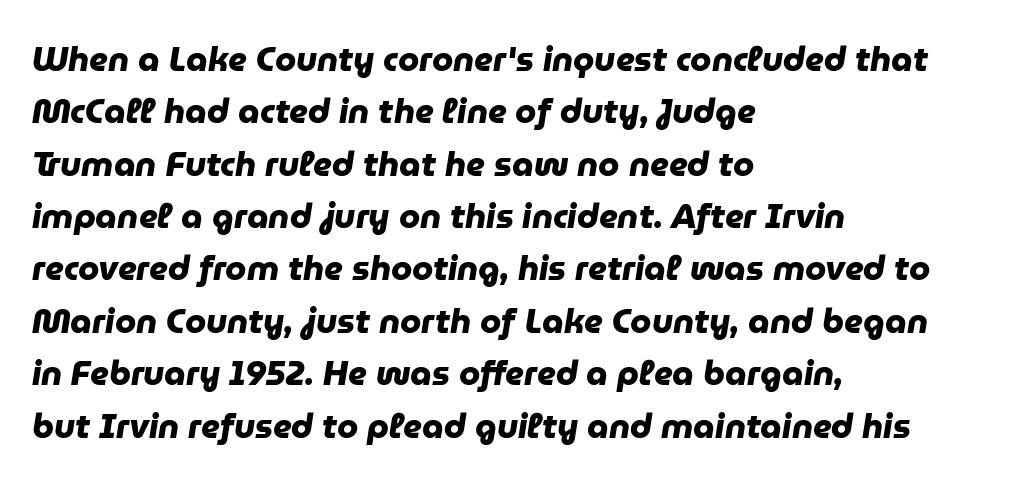
The image shows 34 px heavy sans-serif type; set left-aligned, normal line spacing (1.54x), normal letter spacing, not underlined; low stroke contrast and a medium x-height.
